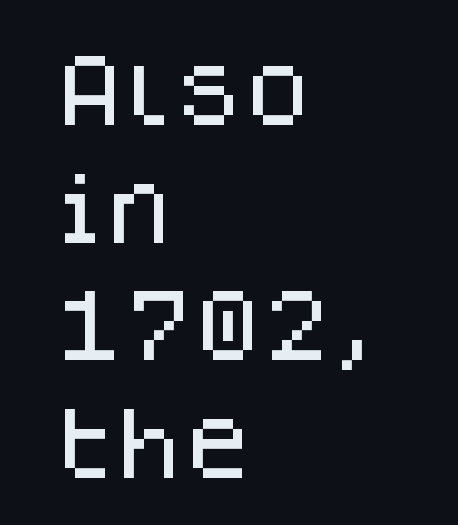
One-word summary of the alignment: left. It's the straight-up-and-down kind of type. Font category for this specimen: sans-serif. Do the characters align in a grid? No, the font is proportional. No word sits above an underline.
